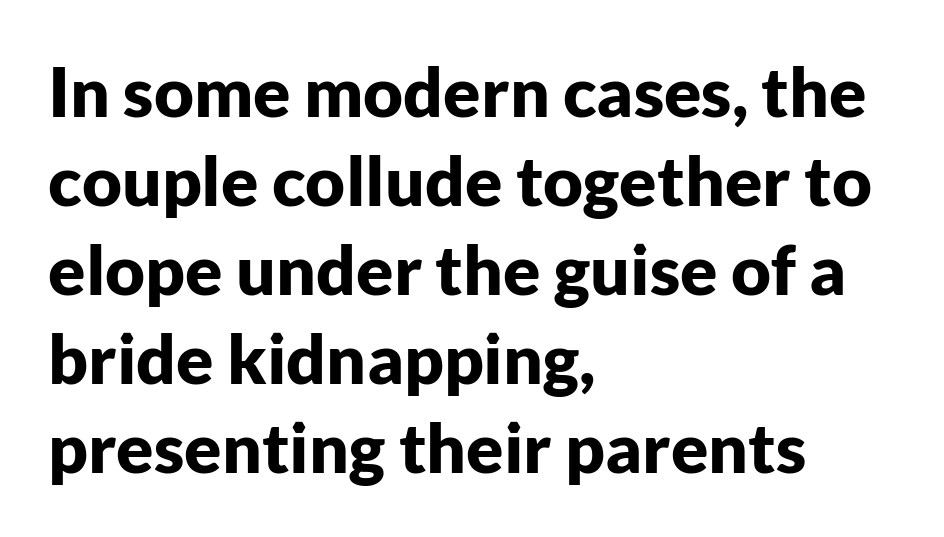
How heavy is the stroke? Heavy — this is a bold. The face used here is proportionally spaced, like ordinary book or web type. This is sans-serif lettering, the kind often seen on screens and signage. There is no visible air inserted between adjacent glyphs.
